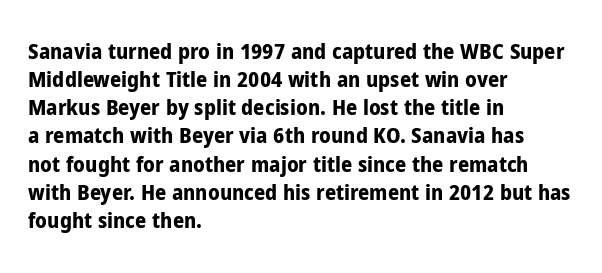
Q: Is the text bold? A: Yes.
Q: Is the text italic (slanted)? A: No, it is upright.
Q: Is the text underlined? A: No.
Q: How is the paragraph aligned? A: Left-aligned.
Q: Is the spacing between letters normal or unusually wide? A: Normal.
Q: Is the spacing between lines tight, normal or loose? A: Normal.
